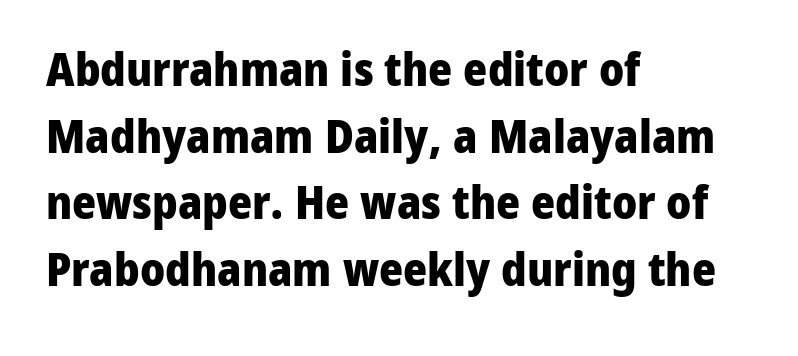
Q: Is the text bold? A: Yes.
Q: Is the text italic (slanted)? A: No, it is upright.
Q: Is the typeface a serif or a sans-serif typeface? A: Sans-serif.
Q: Is the text underlined? A: No.
Q: How is the paragraph aligned? A: Left-aligned.
Q: Is the spacing between letters normal or unusually wide? A: Normal.
Q: Is the spacing between lines tight, normal or loose? A: Normal.
Q: Width (condensed, normal, or wide)? A: Normal.
Q: Stroke contrast? A: Low.
Q: x-height? A: Medium.
Q: Monospaced? A: No.
